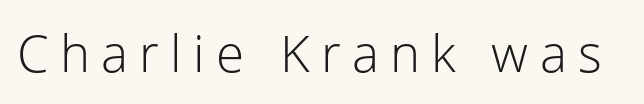
{"serif": "no", "italic": "no", "bold": "no", "weight": "light", "width": "normal", "stroke_contrast": "low", "x_height": "medium", "monospaced": "no", "underline": "no", "letter_spacing": "wide", "letter_spacing_em": 0.22, "glyph_px": 51}
